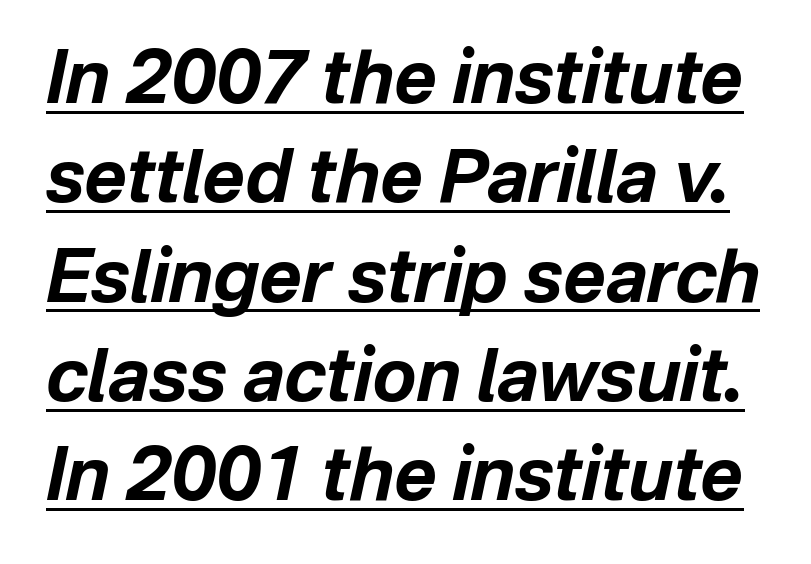
Q: Is the text bold? A: Yes.
Q: Is the text italic (slanted)? A: Yes, it leans right by about 12 degrees.
Q: Is the text underlined? A: Yes.
Q: Is the spacing between letters normal or unusually wide? A: Normal.
Q: Is the spacing between lines tight, normal or loose? A: Normal.
Q: Width (condensed, normal, or wide)? A: Normal.
Q: Stroke contrast? A: Low.
Q: x-height? A: Medium.
Q: Monospaced? A: No.
